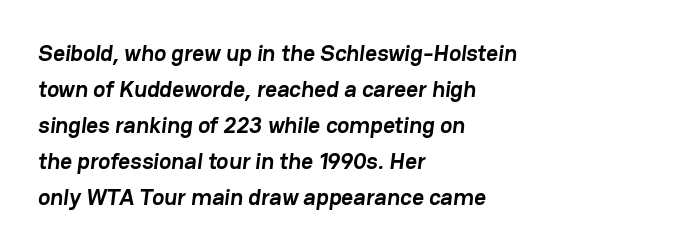
Observe the ordinary spacing: letters are neighbours, not strangers. You'd pick this weight for a headline — it's a proper bold. The rag falls on the right side of this text block. Quick note: underline off.
